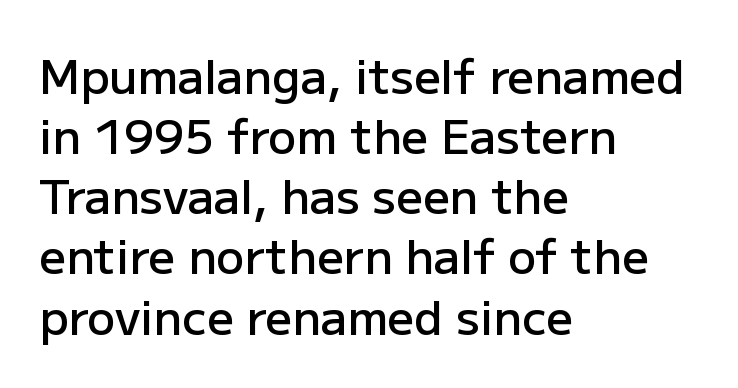
Q: Is the text bold? A: Semi-bold.
Q: Is the text italic (slanted)? A: No, it is upright.
Q: Is the typeface a serif or a sans-serif typeface? A: Sans-serif.
Q: Is the text underlined? A: No.
Q: How is the paragraph aligned? A: Left-aligned.
Q: Is the spacing between letters normal or unusually wide? A: Normal.
Q: Is the spacing between lines tight, normal or loose? A: Normal.
Q: Width (condensed, normal, or wide)? A: Normal.
Q: Stroke contrast? A: Low.
Q: x-height? A: Medium.
Q: Monospaced? A: No.
